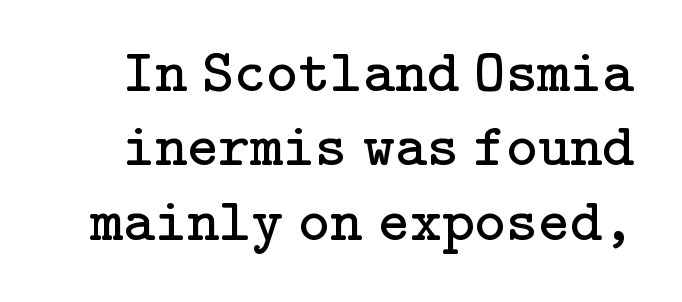
{"serif": "yes", "italic": "no", "bold": "no", "weight": "regular", "width": "normal", "stroke_contrast": "low", "x_height": "medium", "underline": "no", "line_spacing_ratio": 1.22, "letter_spacing": "normal", "letter_spacing_em": 0.0, "glyph_px": 61}
